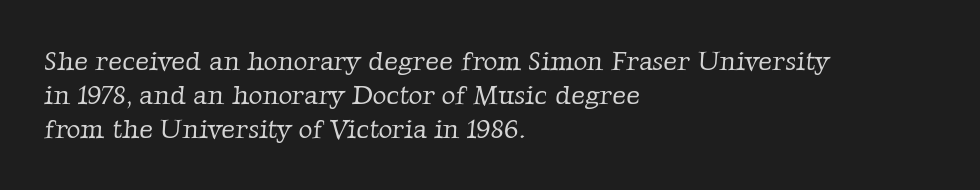
The lines sit at an ordinary, default distance from one another. Nothing heavy about these letters — not bold at all. Underlining? Definitely not there. Left-aligned paragraph, ragged on the right.
